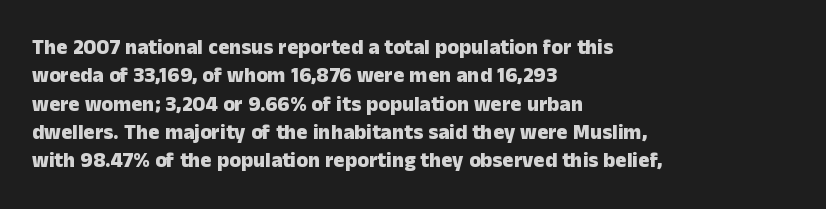
The lines in this sample share a left origin and differ only in where they stop. The block of text has a typical density, with ordinary space between rows. Posture: upright roman. The characters look thick and weighty, a clear bold. Letters rest on an invisible, unmarked baseline. There is no visible air inserted between adjacent glyphs.
